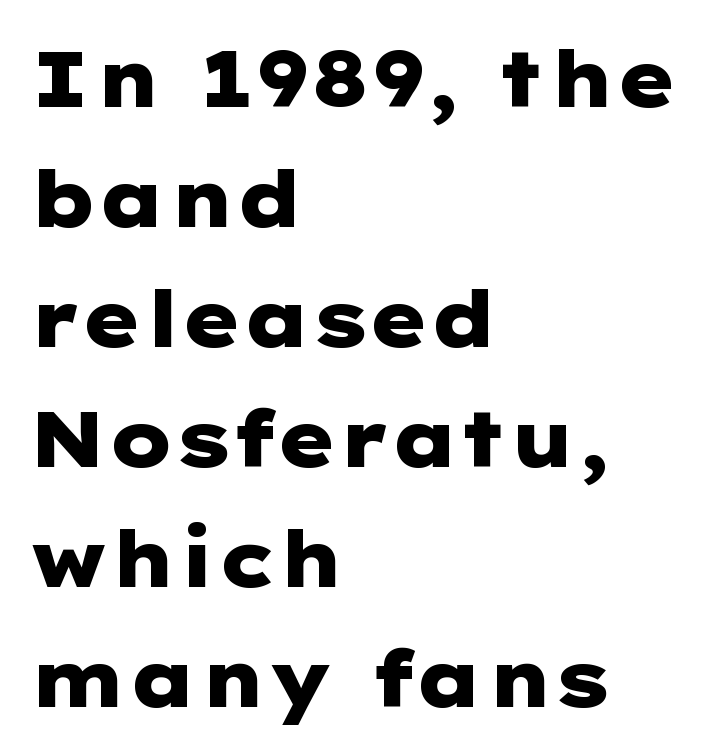
Q: Is the text bold? A: Yes.
Q: Is the text italic (slanted)? A: No, it is upright.
Q: Is the typeface a serif or a sans-serif typeface? A: Sans-serif.
Q: Is the text underlined? A: No.
Q: How is the paragraph aligned? A: Left-aligned.
Q: Is the spacing between letters normal or unusually wide? A: Normal.
Q: Is the spacing between lines tight, normal or loose? A: Normal.
Q: Width (condensed, normal, or wide)? A: Wide.
Q: Stroke contrast? A: Low.
Q: x-height? A: Medium.
